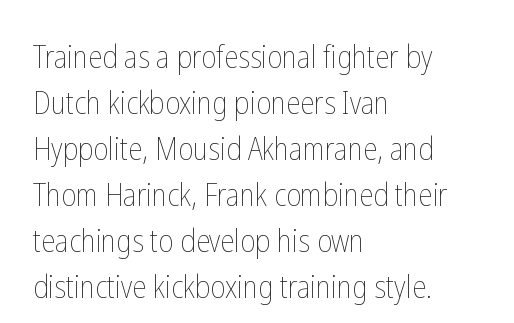
{"italic": "no", "bold": "no", "weight": "thin", "width": "condensed", "stroke_contrast": "low", "x_height": "medium", "monospaced": "no", "underline": "no", "align": "left", "line_spacing": "normal", "line_spacing_ratio": 1.44, "letter_spacing": "normal", "letter_spacing_em": 0.0, "glyph_px": 32}
